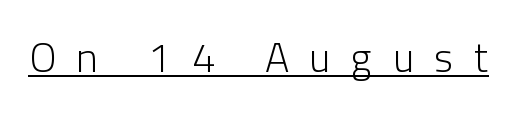
The image shows 41 px light sans-serif type, upright; set unusually wide letter spacing (+0.5 em), underlined; low stroke contrast and a medium x-height.
